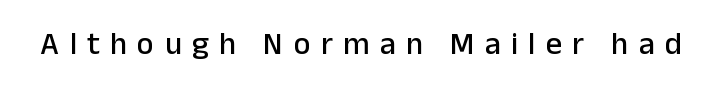
The image shows 32 px sans-serif type, upright; set unusually wide letter spacing (+0.32 em), not underlined; low stroke contrast and a medium x-height.
